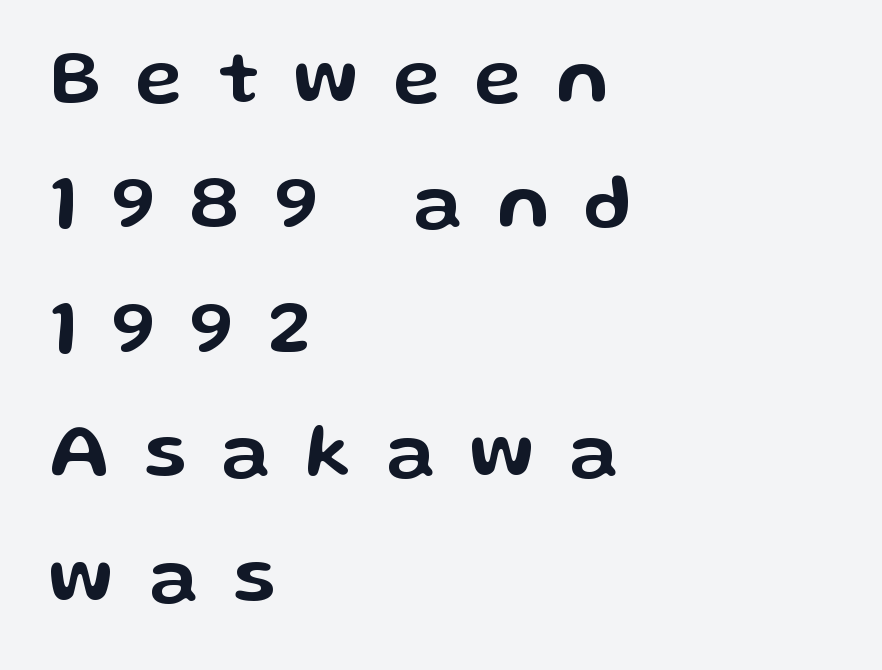
Style check: upright. A bare baseline throughout the passage. How would I describe the line gaps? Plain and ordinary. These lines are composed in type without serifs.
